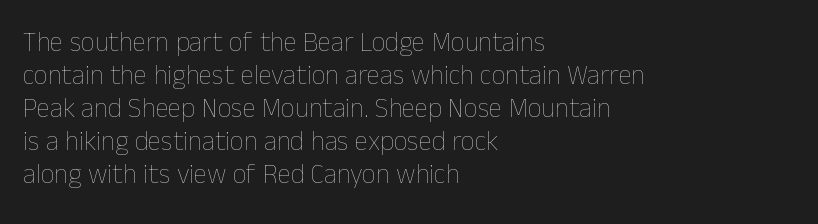
The type sits square on the baseline with zero lean. All the whitespace from short lines collects on the right. Students, note that the glyphs here touch the page at normal intervals. Weight class: somewhere from thin through regular. The foot of each line stays bare and open.
